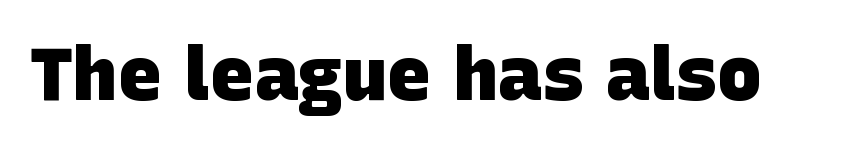
Q: Is the text bold? A: Yes.
Q: Is the typeface a serif or a sans-serif typeface? A: Sans-serif.
Q: Is the text underlined? A: No.
Q: Is the spacing between letters normal or unusually wide? A: Normal.
Q: Width (condensed, normal, or wide)? A: Normal.
Q: Stroke contrast? A: Low.
Q: x-height? A: Large.
Q: Monospaced? A: No.
